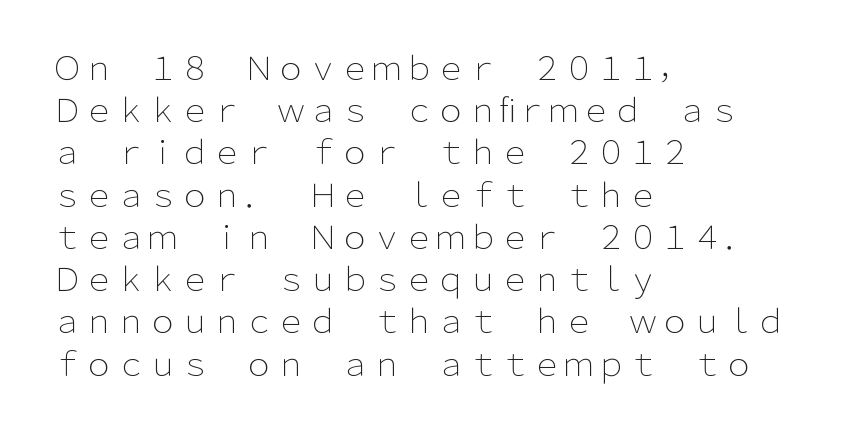
{"serif": "no", "italic": "no", "bold": "no", "weight": "light", "width": "normal", "stroke_contrast": "low", "x_height": "medium", "monospaced": "no", "underline": "no", "align": "left", "line_spacing": "normal", "line_spacing_ratio": 1.32, "letter_spacing": "normal", "letter_spacing_em": 0.0, "glyph_px": 32}
